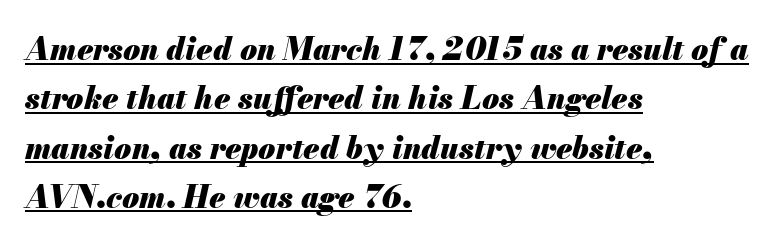
{"italic": "yes", "lean": "right", "slant_degrees": 13, "bold": "yes", "weight": "heavy", "width": "normal", "stroke_contrast": "medium", "x_height": "small", "monospaced": "no", "underline": "yes", "align": "left", "line_spacing": "normal", "line_spacing_ratio": 1.59, "letter_spacing": "normal", "letter_spacing_em": 0.0, "glyph_px": 31}
